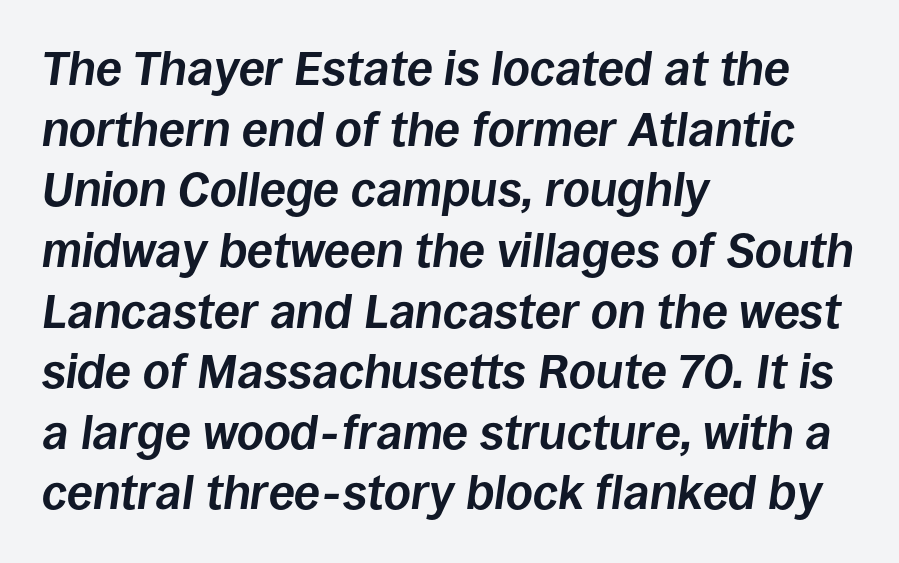
Honestly, there is no underline to notice here at all. The passage shown is typed in a proportional face where columns would drift. Does the weight exceed regular? Yes, all the way to bold. The paragraph shown leans on its left margin. Observe the ordinary spacing: letters are neighbours, not strangers. A normal amount of white space separates one row of letters from the next.
